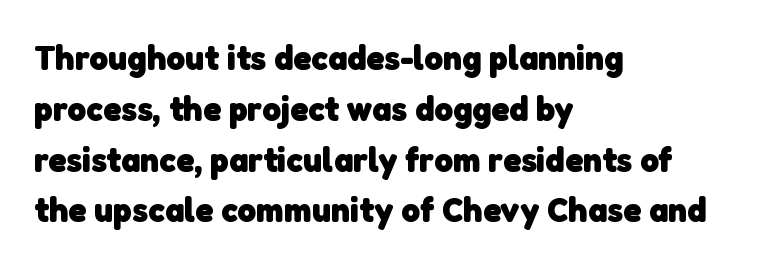
Q: Is the text bold? A: Yes.
Q: Is the typeface a serif or a sans-serif typeface? A: Sans-serif.
Q: Is the text underlined? A: No.
Q: How is the paragraph aligned? A: Left-aligned.
Q: Is the spacing between letters normal or unusually wide? A: Normal.
Q: Is the spacing between lines tight, normal or loose? A: Normal.
Q: Width (condensed, normal, or wide)? A: Normal.
Q: Stroke contrast? A: Low.
Q: x-height? A: Medium.
Q: Monospaced? A: No.
